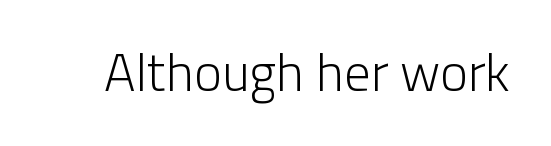
The image shows 53 px light sans-serif type, upright; set normal letter spacing, not underlined; low stroke contrast and a medium x-height.
